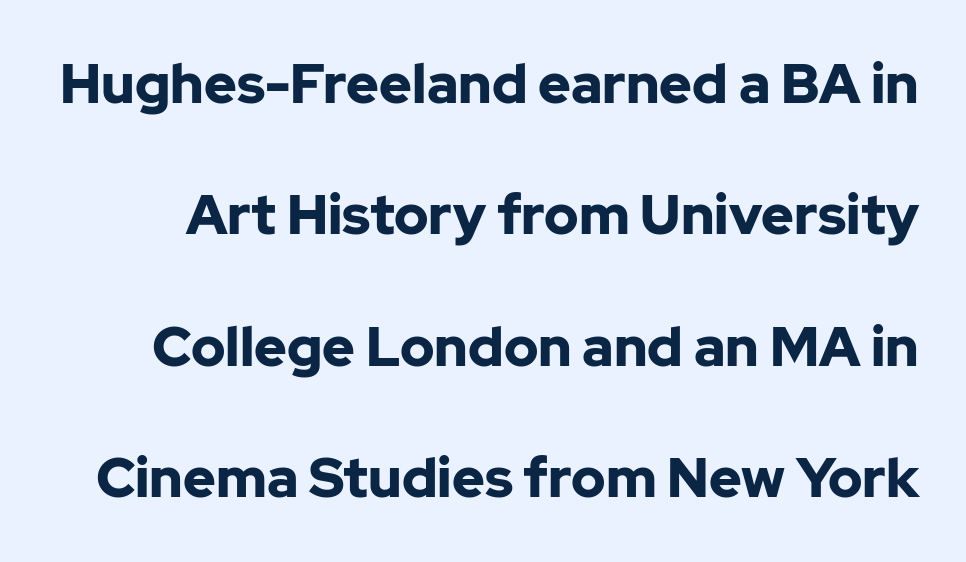
Q: Is the text bold? A: Yes.
Q: Is the text italic (slanted)? A: No, it is upright.
Q: Is the typeface a serif or a sans-serif typeface? A: Sans-serif.
Q: Is the text underlined? A: No.
Q: Is the spacing between letters normal or unusually wide? A: Normal.
Q: Is the spacing between lines tight, normal or loose? A: Loose.
Q: Width (condensed, normal, or wide)? A: Normal.
Q: Stroke contrast? A: Low.
Q: x-height? A: Medium.
Q: Monospaced? A: No.
